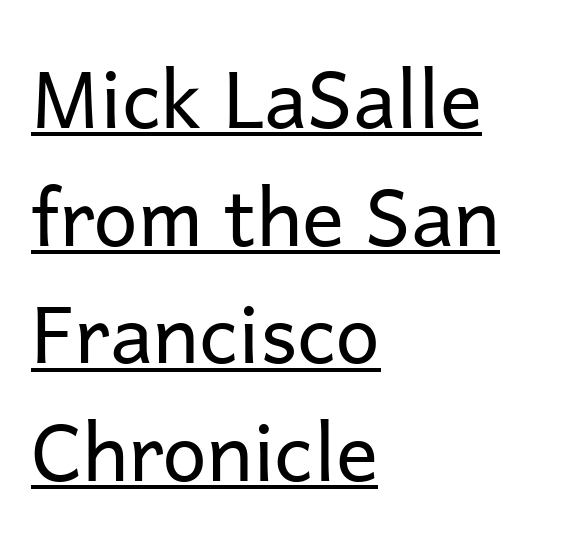
{"serif": "no", "italic": "no", "bold": "no", "weight": "regular", "width": "normal", "stroke_contrast": "low", "x_height": "medium", "monospaced": "no", "underline": "yes", "align": "left", "line_spacing": "normal", "line_spacing_ratio": 1.49, "letter_spacing": "normal", "letter_spacing_em": 0.0, "glyph_px": 79}
